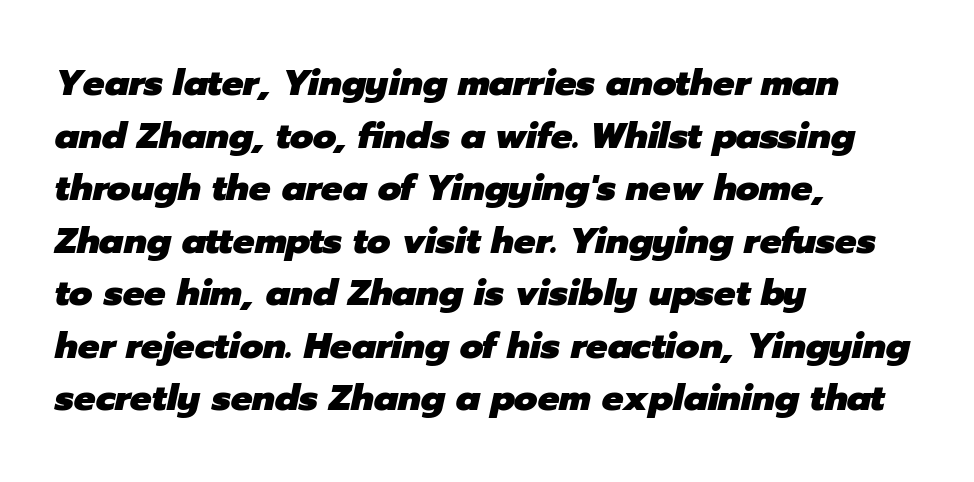
Q: Is the text bold? A: Yes.
Q: Is the text italic (slanted)? A: Yes, it leans right by about 12 degrees.
Q: Is the text underlined? A: No.
Q: How is the paragraph aligned? A: Left-aligned.
Q: Is the spacing between letters normal or unusually wide? A: Normal.
Q: Is the spacing between lines tight, normal or loose? A: Normal.
Q: Width (condensed, normal, or wide)? A: Normal.
Q: Stroke contrast? A: Low.
Q: x-height? A: Medium.
Q: Monospaced? A: No.
